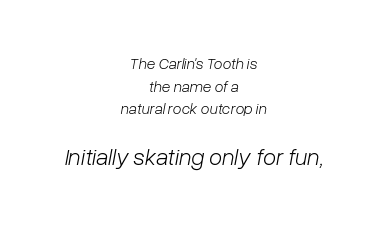
{"italic": "yes", "lean": "right", "slant_degrees": 10, "bold": "no", "underline": "no", "align": "center", "line_spacing": "normal", "line_spacing_ratio": 1.42, "letter_spacing": "normal", "letter_spacing_em": 0.0, "larger_block": "second", "size_ratio": 1.5, "glyph_px": 24}
